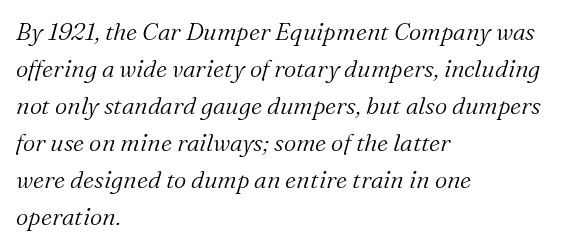
Q: Is the text bold? A: No.
Q: Is the text italic (slanted)? A: Yes, it leans right by about 16 degrees.
Q: Is the text underlined? A: No.
Q: How is the paragraph aligned? A: Left-aligned.
Q: Is the spacing between letters normal or unusually wide? A: Normal.
Q: Is the spacing between lines tight, normal or loose? A: Normal.
